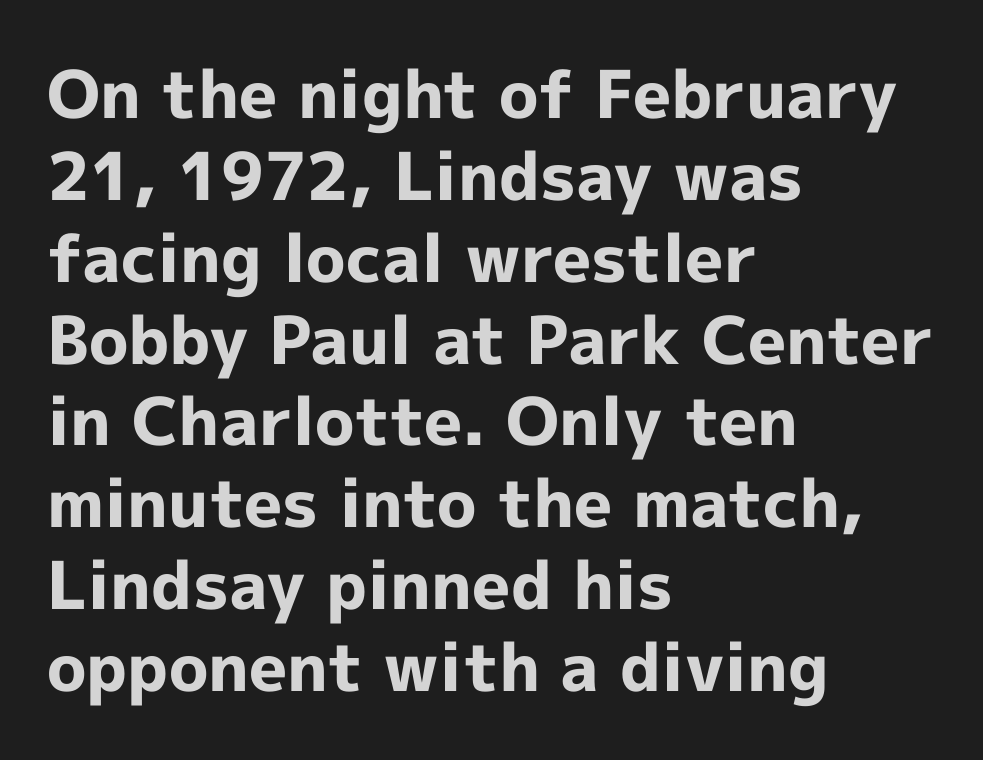
{"serif": "no", "italic": "no", "bold": "yes", "weight": "bold", "width": "normal", "x_height": "medium", "monospaced": "no", "underline": "no", "align": "left", "line_spacing_ratio": 1.24, "letter_spacing": "normal", "letter_spacing_em": 0.0, "glyph_px": 66}
